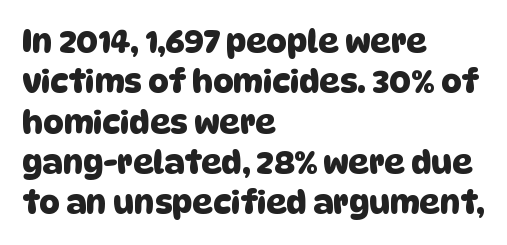
Q: Is the typeface a serif or a sans-serif typeface? A: Sans-serif.
Q: Is the text underlined? A: No.
Q: How is the paragraph aligned? A: Left-aligned.
Q: Is the spacing between letters normal or unusually wide? A: Normal.
Q: Is the spacing between lines tight, normal or loose? A: Normal.
Q: Width (condensed, normal, or wide)? A: Normal.
Q: Stroke contrast? A: Low.
Q: x-height? A: Large.
Q: Monospaced? A: No.
